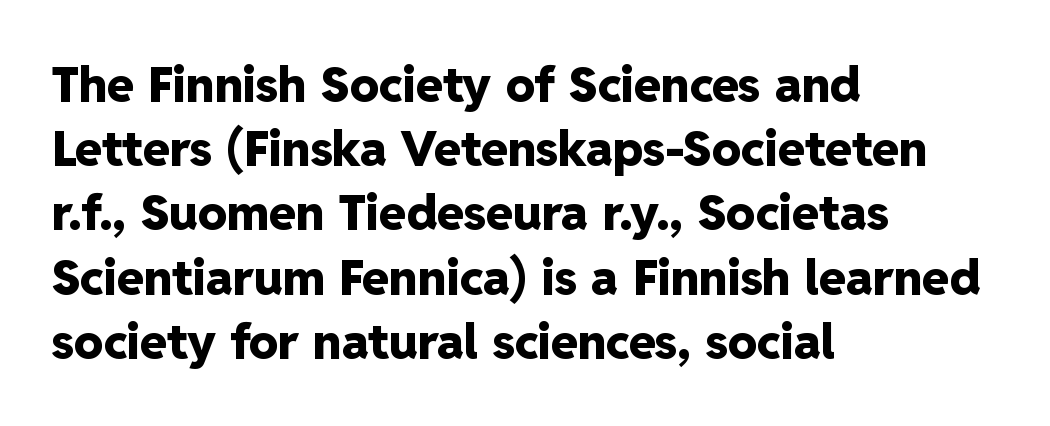
In terms of letterform style, serifs are entirely absent. Varying glyph widths throughout — classic text-font behaviour. Look at the tracking — it's just the regular setting, nothing added. The lines are quadded left. Unmarked baselines from the first word to the last. Each new line begins a customary step beneath the previous one.
